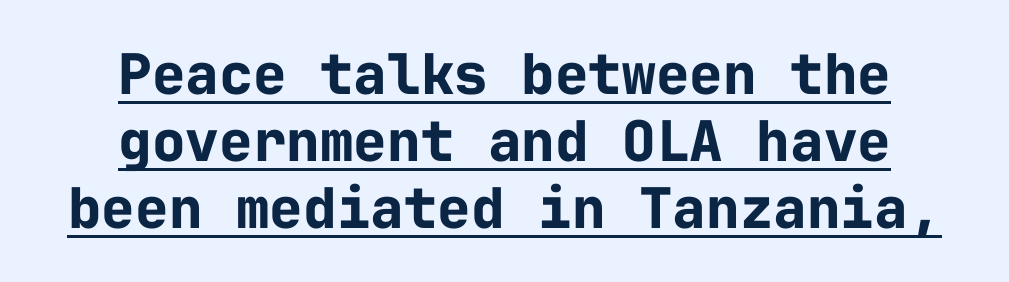
The image shows 56 px bold sans-serif type, upright, monospaced; set centered, line spacing 1.2x, normal letter spacing, underlined; low stroke contrast and a medium x-height.
